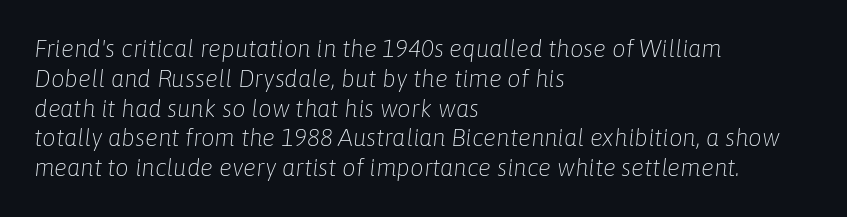
Q: Is the text bold? A: No.
Q: Is the text italic (slanted)? A: Yes, it leans right by about 6 degrees.
Q: Is the text underlined? A: No.
Q: How is the paragraph aligned? A: Left-aligned.
Q: Is the spacing between letters normal or unusually wide? A: Normal.
